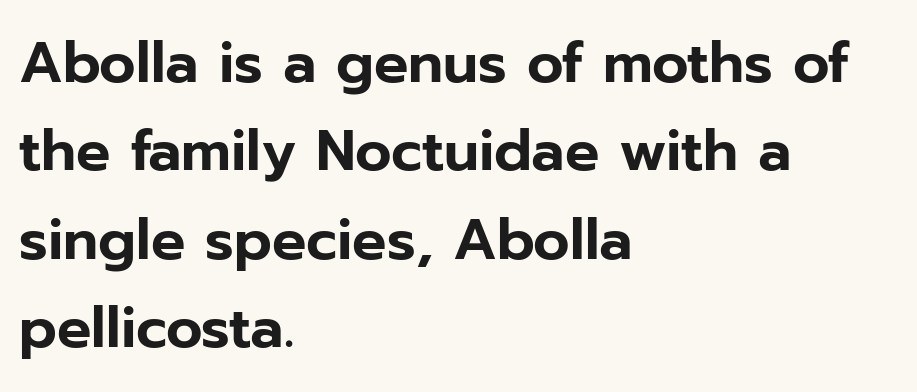
Q: Is the text italic (slanted)? A: No, it is upright.
Q: Is the typeface a serif or a sans-serif typeface? A: Sans-serif.
Q: Is the text underlined? A: No.
Q: How is the paragraph aligned? A: Left-aligned.
Q: Is the spacing between letters normal or unusually wide? A: Normal.
Q: Is the spacing between lines tight, normal or loose? A: Normal.
Q: Width (condensed, normal, or wide)? A: Normal.
Q: Stroke contrast? A: Low.
Q: x-height? A: Medium.
Q: Monospaced? A: No.
